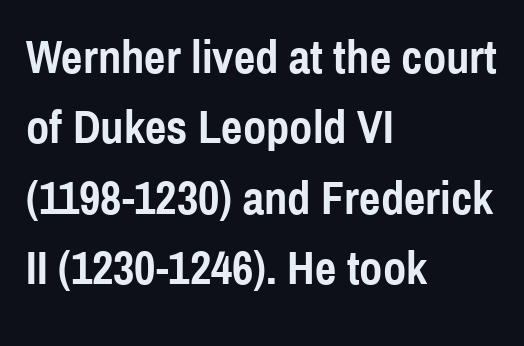
The image shows 47 px semibold, condensed sans-serif type, upright; set left-aligned, normal line spacing (1.5x), normal letter spacing, not underlined; a medium x-height.
